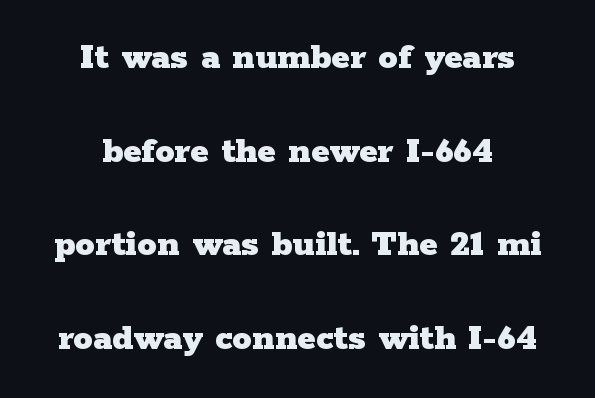
Regarding leading, the lines here are spaced well apart. The space directly below the letters is spotless. Look at the bottom of the vertical strokes: they flare into serifs here. There is no visible air inserted between adjacent glyphs. When letters stand straight like this, we call the style roman or upright.
